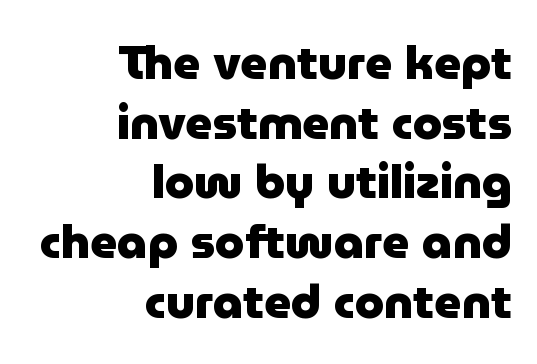
Q: Is the text bold? A: Yes.
Q: Is the text italic (slanted)? A: No, it is upright.
Q: Is the typeface a serif or a sans-serif typeface? A: Sans-serif.
Q: Is the text underlined? A: No.
Q: How is the paragraph aligned? A: Right-aligned.
Q: Is the spacing between letters normal or unusually wide? A: Normal.
Q: Is the spacing between lines tight, normal or loose? A: Normal.
Q: Width (condensed, normal, or wide)? A: Normal.
Q: Stroke contrast? A: Low.
Q: x-height? A: Medium.
Q: Monospaced? A: No.
